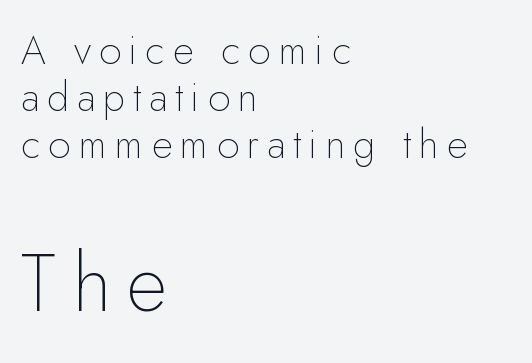
{"serif": "no", "italic": "no", "bold": "no", "weight": "thin", "width": "normal", "stroke_contrast": "low", "x_height": "small", "monospaced": "no", "underline": "no", "align": "left", "line_spacing_ratio": 1.17, "letter_spacing": "wide", "letter_spacing_em": 0.2, "larger_block": "second", "size_ratio": 2.0, "glyph_px": 80}
